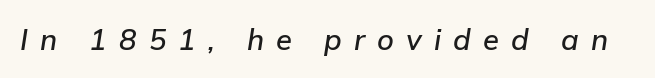
Q: Is the text italic (slanted)? A: Yes, it leans right by about 9 degrees.
Q: Is the text underlined? A: No.
Q: Is the spacing between letters normal or unusually wide? A: Unusually wide.
Q: Width (condensed, normal, or wide)? A: Normal.
Q: Stroke contrast? A: Low.
Q: x-height? A: Medium.
Q: Monospaced? A: No.
